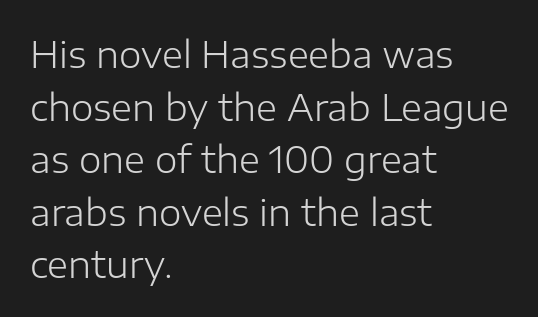
{"serif": "no", "italic": "no", "bold": "no", "weight": "light", "width": "normal", "stroke_contrast": "low", "x_height": "medium", "monospaced": "no", "underline": "no", "align": "left", "line_spacing": "normal", "line_spacing_ratio": 1.46, "letter_spacing": "normal", "letter_spacing_em": 0.0, "glyph_px": 36}
